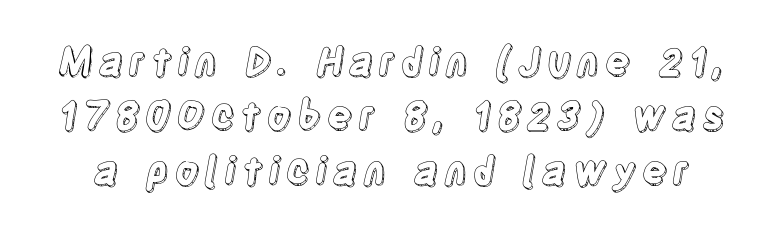
{"width": "condensed", "x_height": "large", "monospaced": "no", "underline": "no", "line_spacing": "normal", "line_spacing_ratio": 1.43, "glyph_px": 38}
